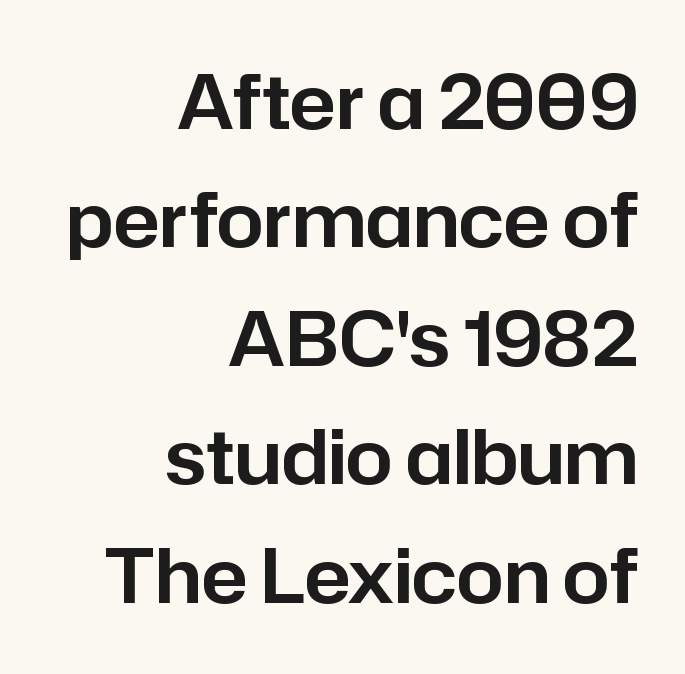
The image shows 75 px sans-serif type, upright; set right-aligned, normal line spacing (1.58x), normal letter spacing, not underlined; low stroke contrast and a medium x-height.
